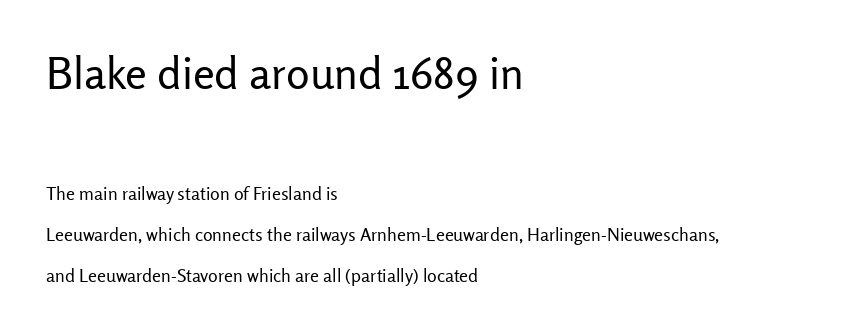
Unlike italic type, these characters show no tilt at all. The typeface has the unassuming heft of standard copy or less. Examine the stroke ends and you'll find no serifs. Is there much room between lines? Yes — plenty of vertical air separates them. Anything drawn beneath the words? Only blank space.
